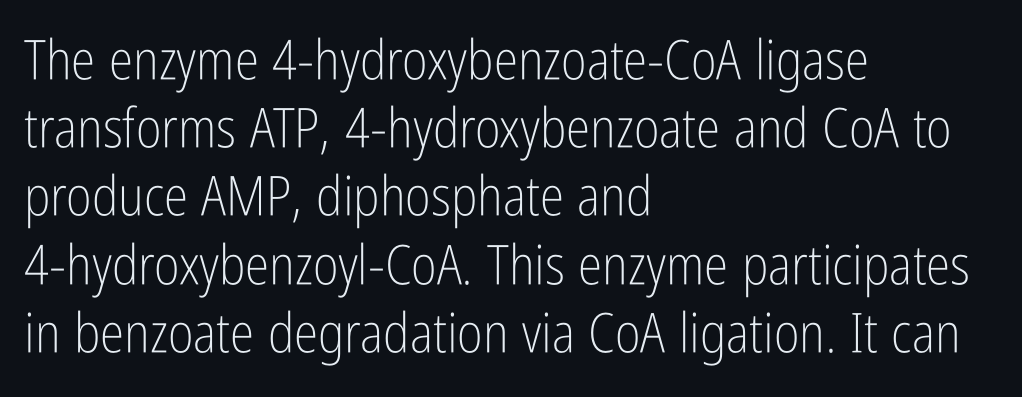
When letters stand straight like this, we call the style roman or upright. The strip under each line holds only bare page. Varying glyph widths throughout — classic text-font behaviour. These lines are set flush left with a ragged right edge. Weight: regular or lighter.
